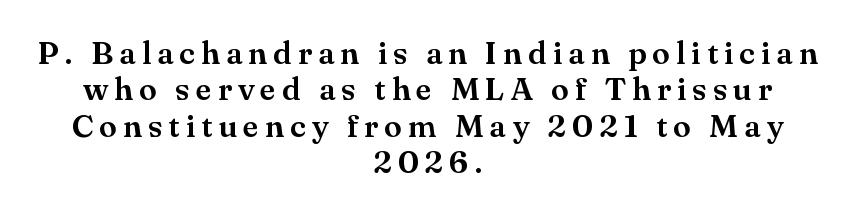
Q: Is the text italic (slanted)? A: No, it is upright.
Q: Is the typeface a serif or a sans-serif typeface? A: Serif.
Q: Is the text underlined? A: No.
Q: How is the paragraph aligned? A: Centered.
Q: Is the spacing between lines tight, normal or loose? A: Tight.
Q: Width (condensed, normal, or wide)? A: Normal.
Q: Stroke contrast? A: Medium.
Q: x-height? A: Small.
Q: Monospaced? A: No.
